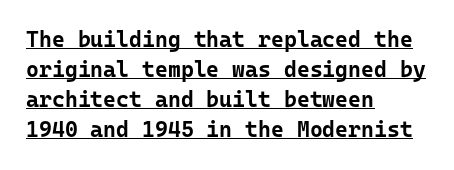
The image shows 22 px bold type, upright; set left-aligned, normal line spacing (1.37x), normal letter spacing, underlined.
